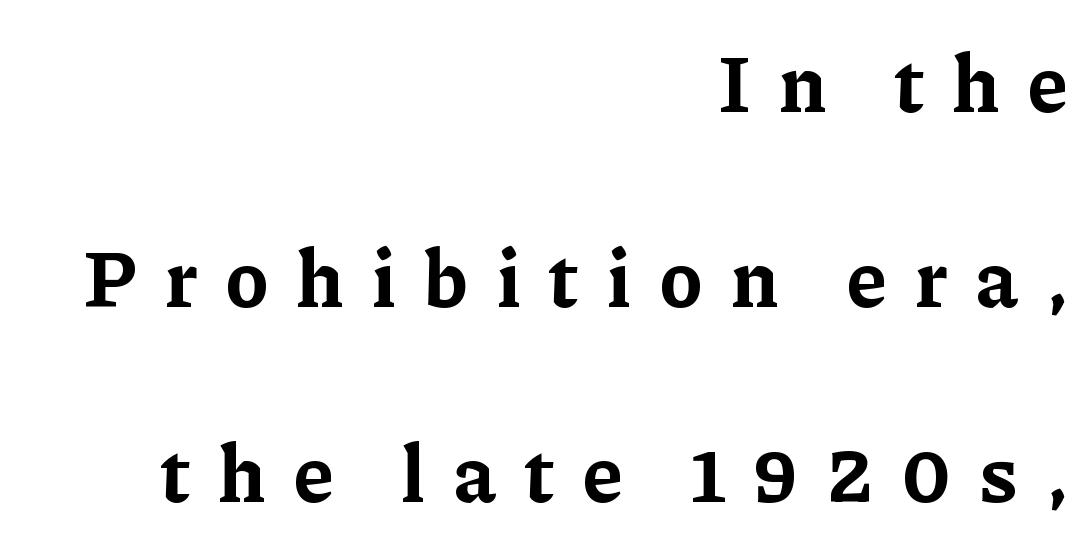
Q: Is the text bold? A: Yes.
Q: Is the text italic (slanted)? A: No, it is upright.
Q: Is the typeface a serif or a sans-serif typeface? A: Serif.
Q: Is the text underlined? A: No.
Q: How is the paragraph aligned? A: Right-aligned.
Q: Is the spacing between letters normal or unusually wide? A: Unusually wide.
Q: Is the spacing between lines tight, normal or loose? A: Loose.
Q: Width (condensed, normal, or wide)? A: Normal.
Q: Stroke contrast? A: Low.
Q: x-height? A: Medium.
Q: Monospaced? A: No.
